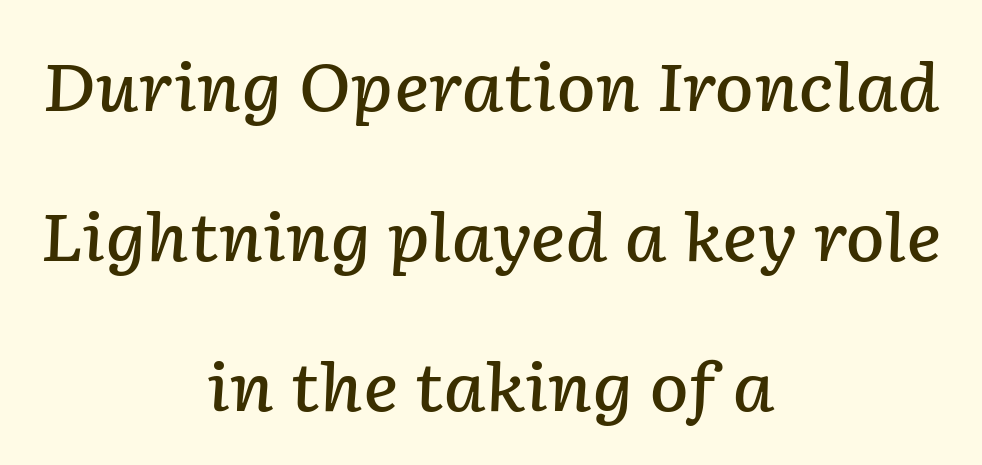
The specimen reads as italic at a glance. Typesetter's note: demi weight, one step under bold. Whoever set this chose breathing room over compactness in the vertical rhythm. Is this a fixed-width face? No — the glyphs have proportional, varying widths.
